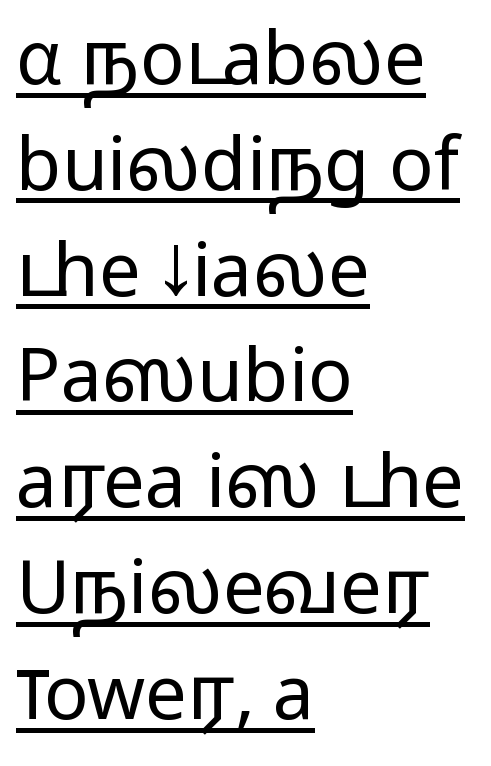
Q: Is the text bold? A: No.
Q: Is the text italic (slanted)? A: No, it is upright.
Q: Is the typeface a serif or a sans-serif typeface? A: Sans-serif.
Q: Is the text underlined? A: Yes.
Q: How is the paragraph aligned? A: Left-aligned.
Q: Is the spacing between letters normal or unusually wide? A: Normal.
Q: Is the spacing between lines tight, normal or loose? A: Normal.
Q: Width (condensed, normal, or wide)? A: Wide.
Q: Stroke contrast? A: Low.
Q: x-height? A: Medium.
Q: Monospaced? A: No.
